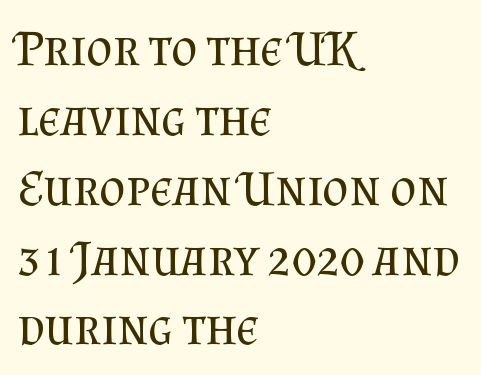
Regarding serifs, this sample has them. The passage shown is not underscored anywhere. Do the characters align in a grid? No, the font is proportional. A quiet, ordinary-to-light weight characterises the typeface. Tracking here is standard; glyphs follow each other at the usual distance. Notice how descenders clear the ascenders below comfortably — that's standard leading.
